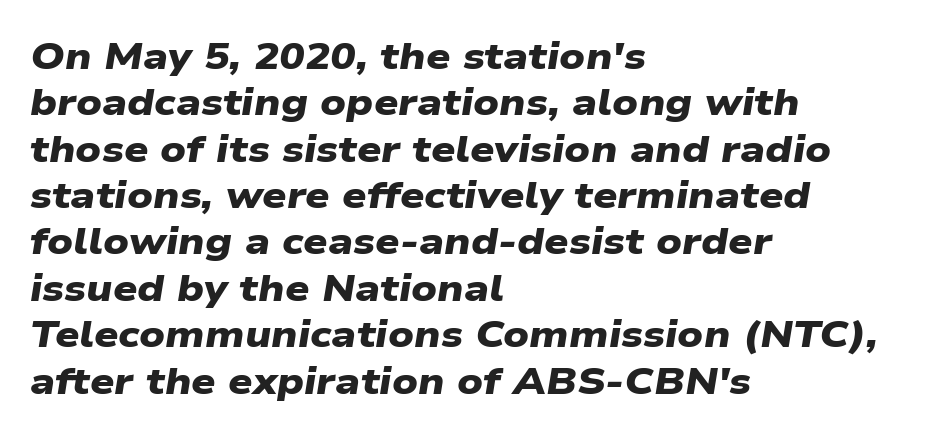
The image shows 38 px heavy, wide sans-serif type; set left-aligned, line spacing 1.22x, normal letter spacing, not underlined; low stroke contrast and a medium x-height.
